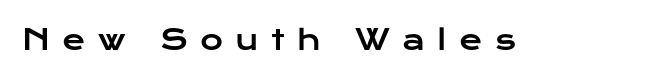
{"serif": "no", "italic": "no", "width": "wide", "stroke_contrast": "low", "x_height": "medium", "monospaced": "no", "underline": "no", "letter_spacing": "wide", "letter_spacing_em": 0.44, "glyph_px": 28}
